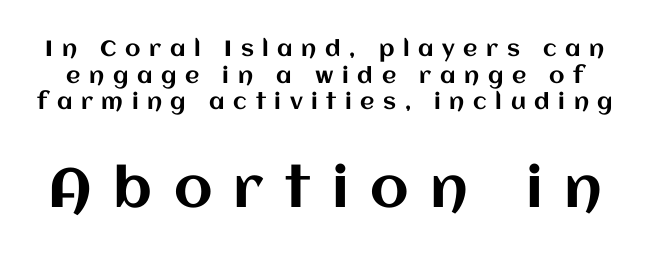
The glyphs are unaccompanied by any horizontal stroke below them. The type is letterspaced generously, with wide tracking. Here the designer chose a conventional face with non-uniform glyph widths. Notice how the stems are strictly vertical — no italics here. Bigger letters appear in the bottom chunk; the top chunk is reduced.
